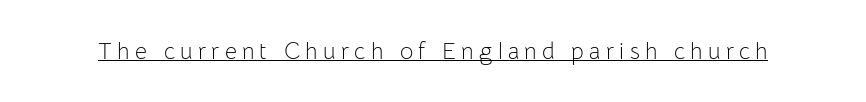
{"italic": "no", "bold": "no", "underline": "yes", "letter_spacing": "wide", "letter_spacing_em": 0.23, "glyph_px": 23}
